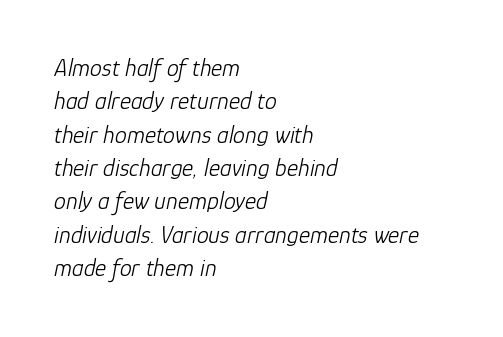
The image shows 24 px text type, italic (leaning right); set left-aligned, normal line spacing (1.39x), normal letter spacing, not underlined.
